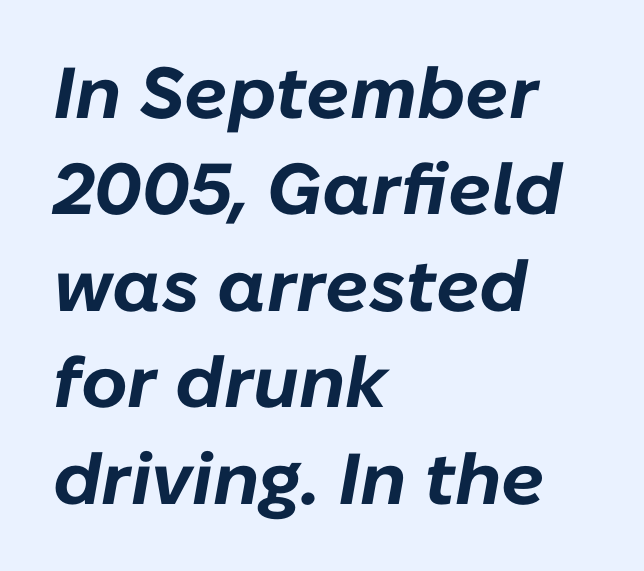
{"italic": "yes", "lean": "right", "slant_degrees": 10, "bold": "yes", "weight": "bold", "width": "normal", "stroke_contrast": "low", "x_height": "medium", "monospaced": "no", "underline": "no", "align": "left", "line_spacing": "normal", "line_spacing_ratio": 1.34, "letter_spacing": "normal", "letter_spacing_em": 0.0, "glyph_px": 72}
